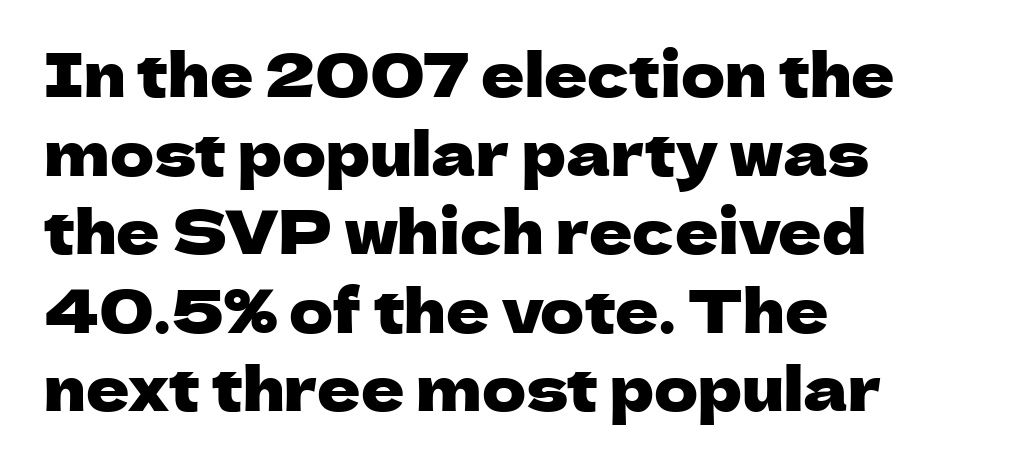
The image shows 60 px sans-serif type, upright; set left-aligned, normal line spacing (1.31x), normal letter spacing, not underlined; low stroke contrast and a medium x-height.
